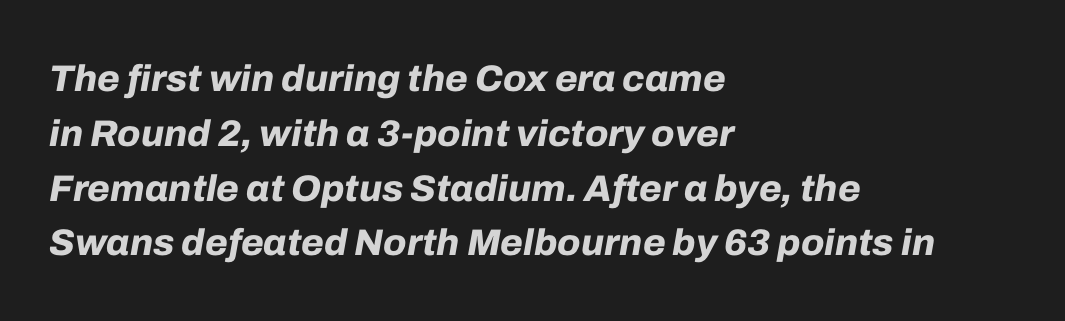
Q: Is the text bold? A: Yes.
Q: Is the text italic (slanted)? A: Yes, it leans right by about 10 degrees.
Q: Is the text underlined? A: No.
Q: How is the paragraph aligned? A: Left-aligned.
Q: Is the spacing between letters normal or unusually wide? A: Normal.
Q: Is the spacing between lines tight, normal or loose? A: Normal.
Q: Width (condensed, normal, or wide)? A: Normal.
Q: Stroke contrast? A: Low.
Q: x-height? A: Medium.
Q: Monospaced? A: No.
